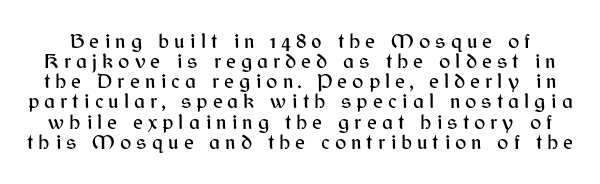
The image shows 21 px text type, upright; set tight line spacing (0.96x), unusually wide letter spacing (+0.24 em), not underlined.
